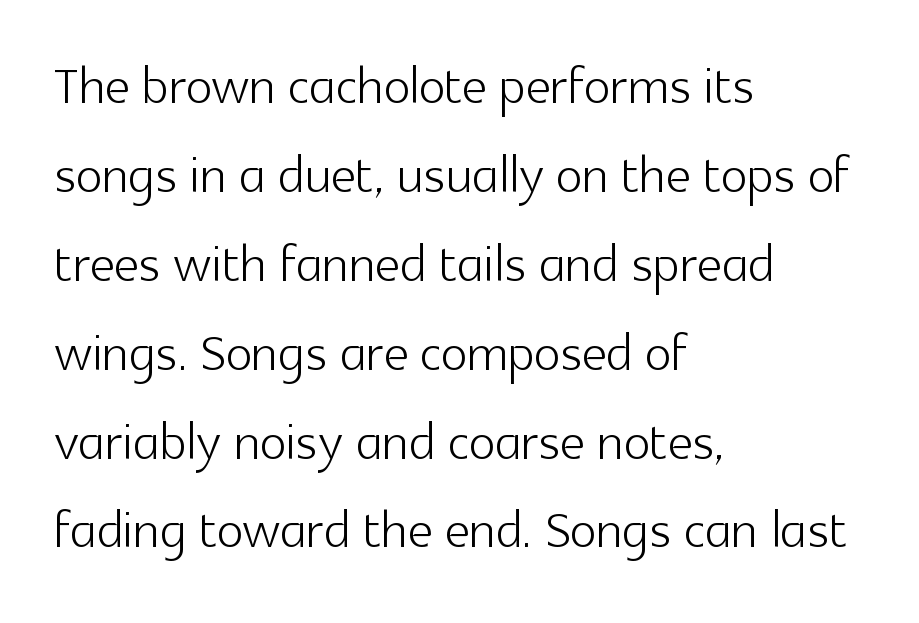
The image shows 70 px light sans-serif type, upright; set left-aligned, normal line spacing (1.27x), normal letter spacing, not underlined; a medium x-height.
